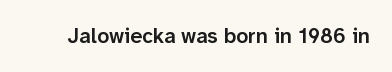
Q: Is the text bold? A: Semi-bold.
Q: Is the text italic (slanted)? A: No, it is upright.
Q: Is the text underlined? A: No.
Q: Is the spacing between letters normal or unusually wide? A: Normal.
